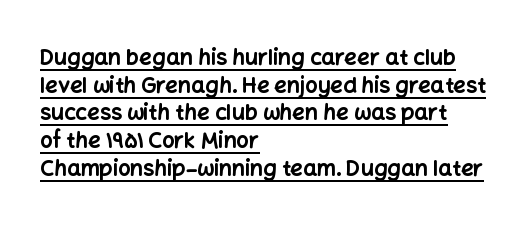
Q: Is the text bold? A: Yes.
Q: Is the text italic (slanted)? A: No, it is upright.
Q: Is the text underlined? A: Yes.
Q: How is the paragraph aligned? A: Left-aligned.
Q: Is the spacing between letters normal or unusually wide? A: Normal.
Q: Is the spacing between lines tight, normal or loose? A: Normal.
